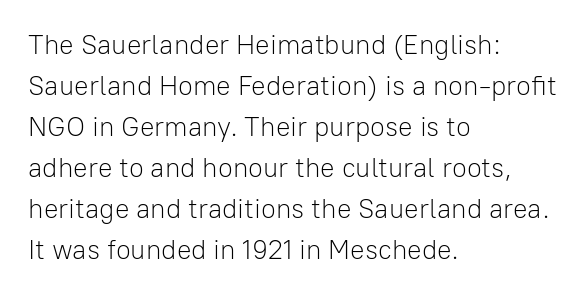
The image shows 27 px text type, upright; set left-aligned, normal line spacing (1.52x), normal letter spacing, not underlined.
